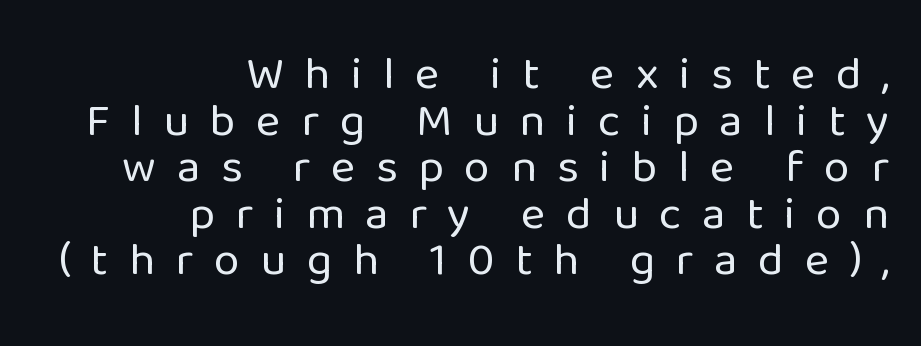
Letters rest on an invisible, unmarked baseline. Unlike italic type, these characters show no tilt at all. These lines are rendered in a variable-pitch font. The face used here is a sans, in the tradition of grotesques and geometrics. Each line ends at the same right margin while the left side varies. The strokes are not fattened; the text isn't bold.
